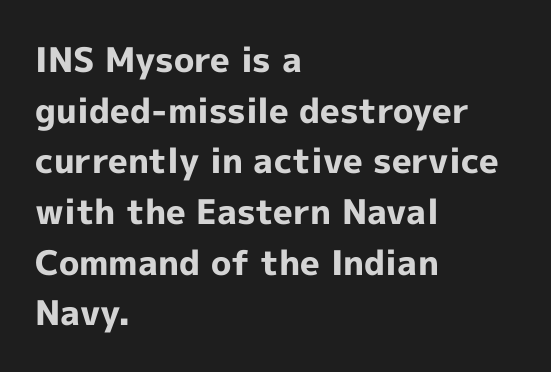
Q: Is the text bold? A: Yes.
Q: Is the text italic (slanted)? A: No, it is upright.
Q: Is the typeface a serif or a sans-serif typeface? A: Sans-serif.
Q: Is the text underlined? A: No.
Q: How is the paragraph aligned? A: Left-aligned.
Q: Is the spacing between letters normal or unusually wide? A: Normal.
Q: Is the spacing between lines tight, normal or loose? A: Normal.
Q: Width (condensed, normal, or wide)? A: Normal.
Q: x-height? A: Medium.
Q: Monospaced? A: No.
